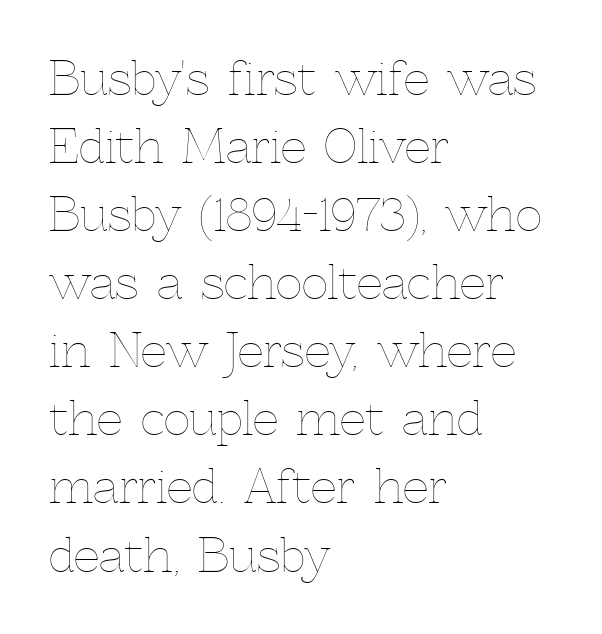
Q: Is the text bold? A: No.
Q: Is the text italic (slanted)? A: No, it is upright.
Q: Is the text underlined? A: No.
Q: How is the paragraph aligned? A: Left-aligned.
Q: Is the spacing between letters normal or unusually wide? A: Normal.
Q: Is the spacing between lines tight, normal or loose? A: Normal.
Q: Width (condensed, normal, or wide)? A: Normal.
Q: x-height? A: Medium.
Q: Monospaced? A: No.
